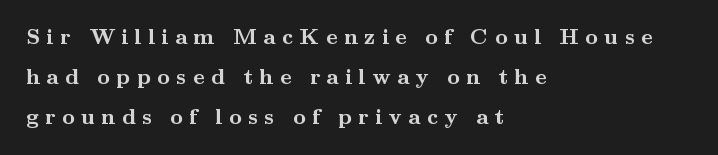
The image shows 22 px bold type, upright; set left-aligned, line spacing 1.81x, unusually wide letter spacing (+0.29 em), not underlined.
